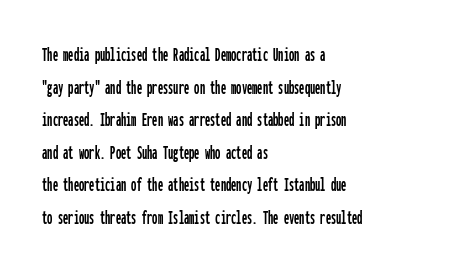
Q: Is the text italic (slanted)? A: No, it is upright.
Q: Is the text underlined? A: No.
Q: How is the paragraph aligned? A: Left-aligned.
Q: Is the spacing between letters normal or unusually wide? A: Normal.
Q: Is the spacing between lines tight, normal or loose? A: Normal.
